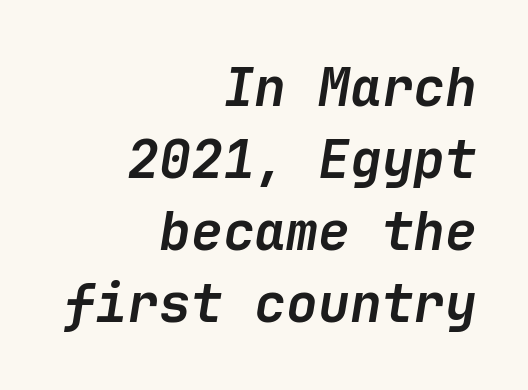
{"italic": "yes", "lean": "right", "slant_degrees": 9, "bold": "yes", "weight": "semibold", "width": "normal", "stroke_contrast": "low", "x_height": "medium", "underline": "no", "align": "right", "line_spacing": "normal", "line_spacing_ratio": 1.36, "letter_spacing": "normal", "letter_spacing_em": 0.0, "glyph_px": 53}
